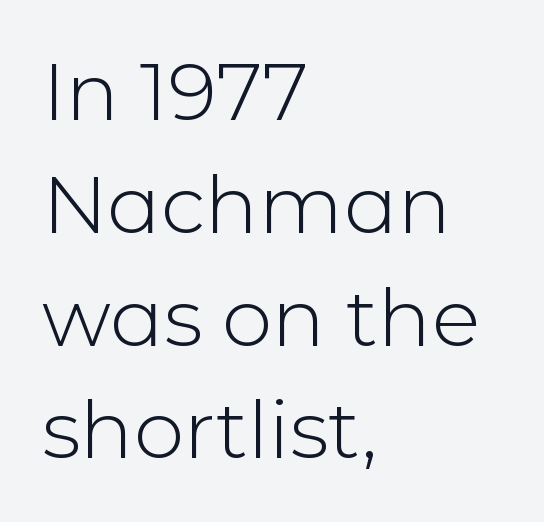
Q: Is the text bold? A: No.
Q: Is the text italic (slanted)? A: No, it is upright.
Q: Is the typeface a serif or a sans-serif typeface? A: Sans-serif.
Q: Is the text underlined? A: No.
Q: How is the paragraph aligned? A: Left-aligned.
Q: Is the spacing between letters normal or unusually wide? A: Normal.
Q: Is the spacing between lines tight, normal or loose? A: Normal.
Q: Width (condensed, normal, or wide)? A: Normal.
Q: Stroke contrast? A: Low.
Q: x-height? A: Medium.
Q: Monospaced? A: No.
